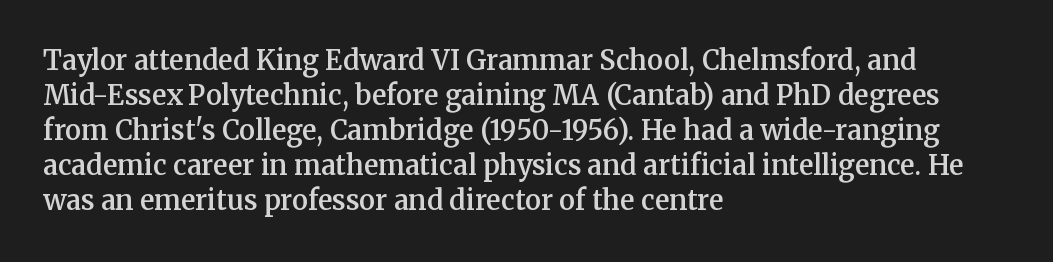
Heft: intermediate — a semibold. How are the letters spaced? Ordinarily, with no added tracking. A typesetter would call this leading conventional body-copy spacing. These lines are set flush left with a ragged right edge. No word sits above an underline. Posture: vertical.
